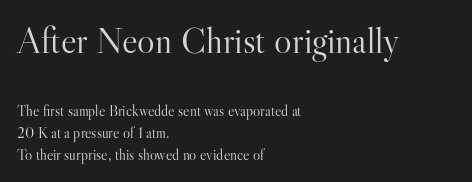
{"serif": "yes", "italic": "no", "bold": "no", "weight": "light", "width": "normal", "stroke_contrast": "high", "x_height": "small", "monospaced": "no", "underline": "no", "align": "left", "line_spacing": "normal", "line_spacing_ratio": 1.47, "letter_spacing": "normal", "letter_spacing_em": 0.0, "larger_block": "first", "size_ratio": 2.47, "glyph_px": 37}
